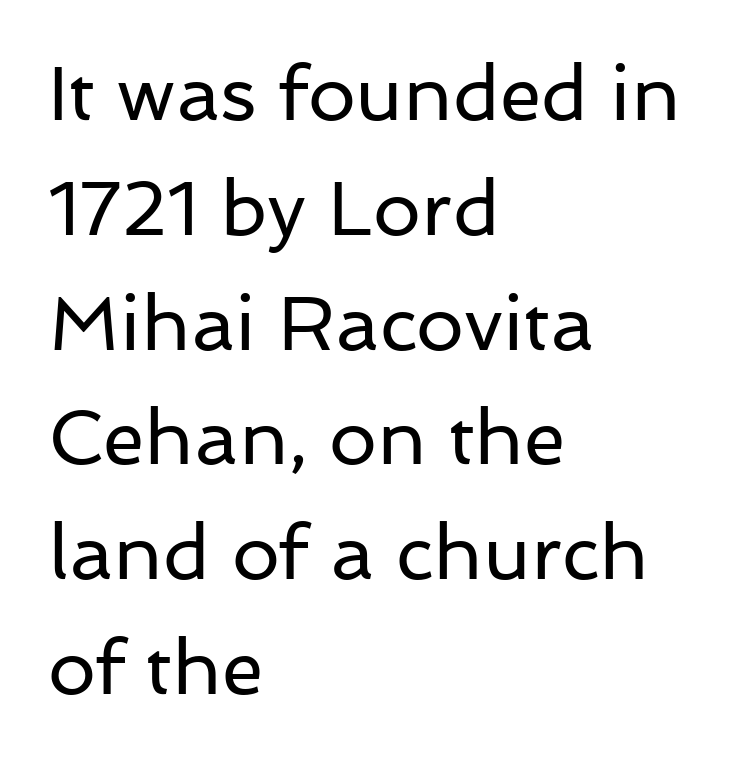
{"serif": "no", "italic": "no", "bold": "no", "weight": "regular", "width": "normal", "stroke_contrast": "low", "x_height": "medium", "monospaced": "no", "underline": "no", "align": "left", "line_spacing": "normal", "line_spacing_ratio": 1.51, "letter_spacing": "normal", "letter_spacing_em": 0.0, "glyph_px": 76}
